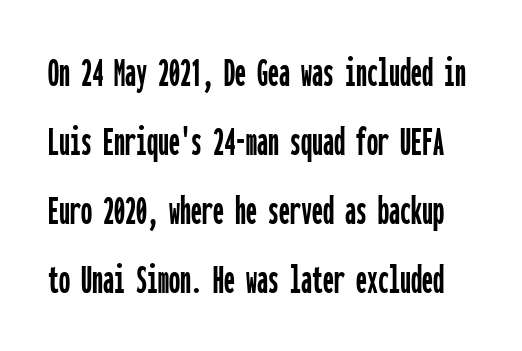
The glyphs in this specimen are sans serif. Vertical spacing — default. Quick note: underline off. The passage shown is typed in a monospace face where columns stay perfectly aligned.
